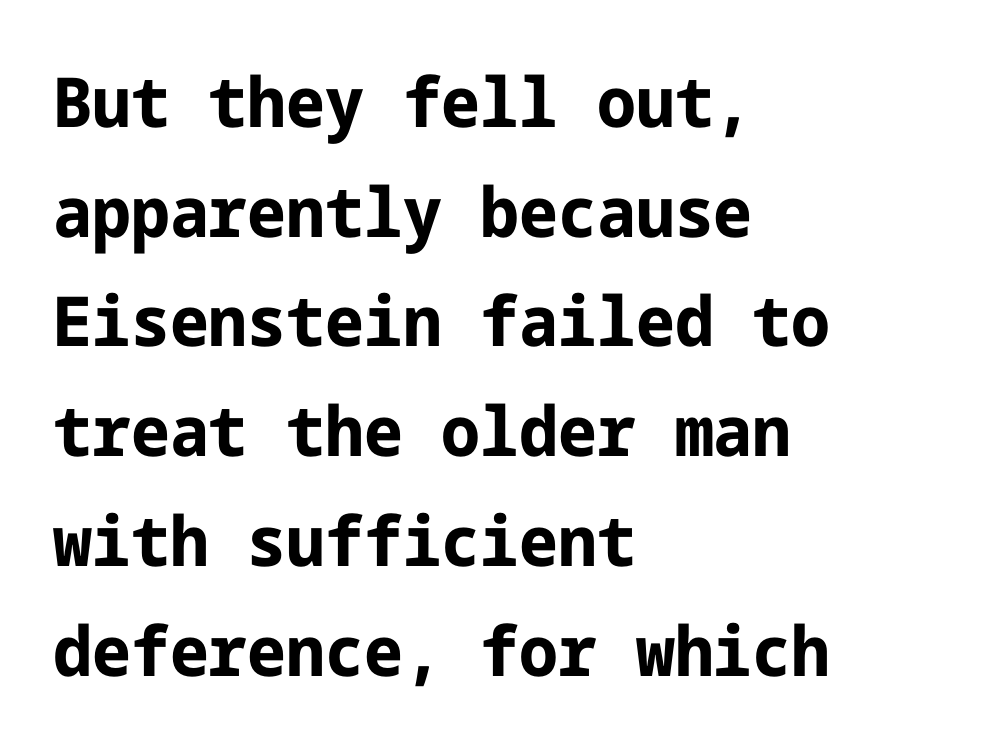
The image shows 69 px bold sans-serif type, upright; set left-aligned, normal line spacing (1.59x), normal letter spacing, not underlined; low stroke contrast and a medium x-height.
